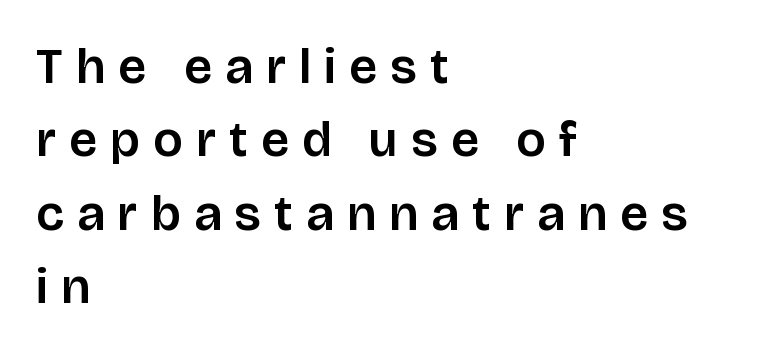
Grotesque or geometric, the face here clearly has no serifs. The compositor pushed each line to the left boundary. Each letter keeps its own natural width here, so spacing adapts to shape. These lines sit exactly where default settings would place them.
